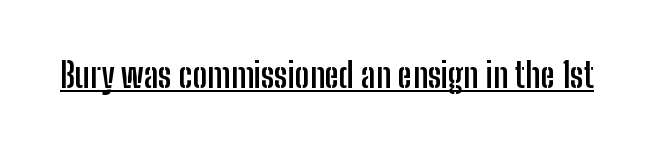
Q: Is the text bold? A: Yes.
Q: Is the text italic (slanted)? A: No, it is upright.
Q: Is the typeface a serif or a sans-serif typeface? A: Sans-serif.
Q: Is the text underlined? A: Yes.
Q: Is the spacing between letters normal or unusually wide? A: Normal.
Q: Width (condensed, normal, or wide)? A: Condensed.
Q: Stroke contrast? A: Low.
Q: x-height? A: Medium.
Q: Monospaced? A: No.
